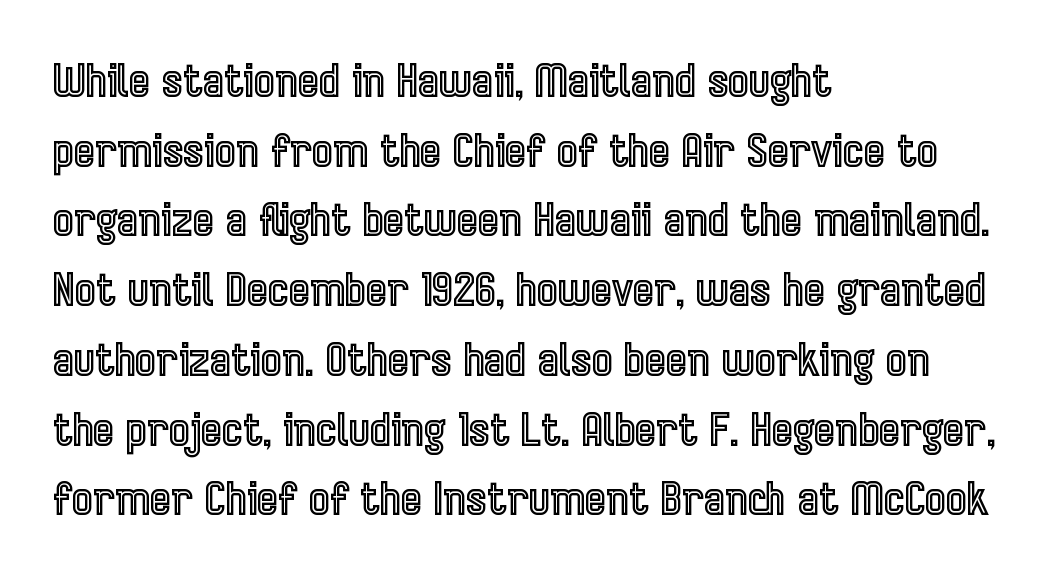
The letters advance in unequal steps, a hallmark of proportional type. These lines stack with their left ends in a neat column. Honestly, the row spacing looks completely unremarkable. Underline: absent.
